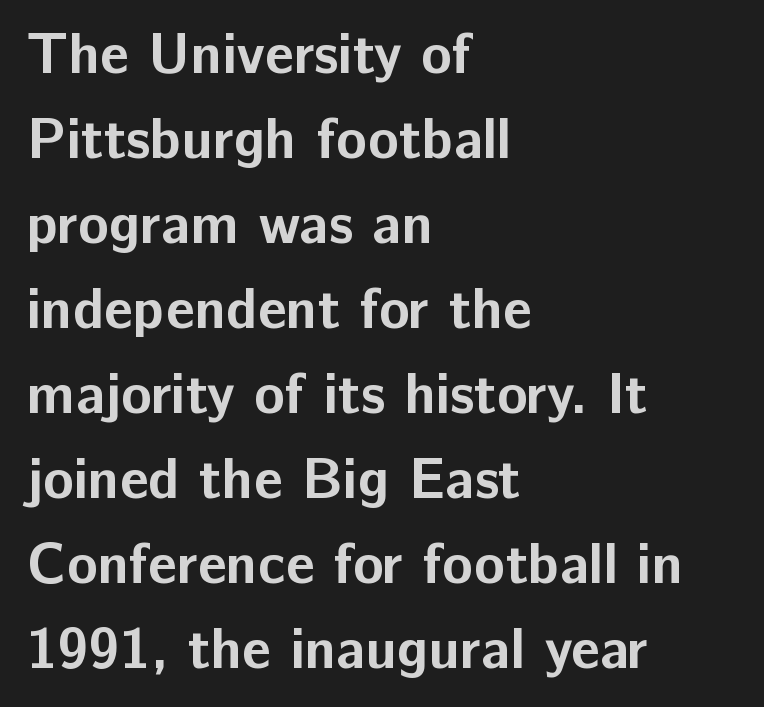
{"serif": "no", "italic": "no", "bold": "yes", "weight": "bold", "width": "normal", "stroke_contrast": "low", "x_height": "medium", "monospaced": "no", "underline": "no", "align": "left", "line_spacing": "normal", "line_spacing_ratio": 1.49, "letter_spacing": "normal", "letter_spacing_em": 0.0, "glyph_px": 57}
